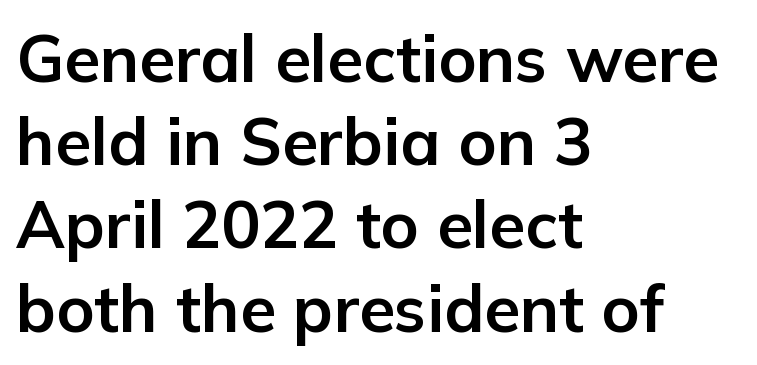
Q: Is the text bold? A: Yes.
Q: Is the text italic (slanted)? A: No, it is upright.
Q: Is the typeface a serif or a sans-serif typeface? A: Sans-serif.
Q: Is the text underlined? A: No.
Q: How is the paragraph aligned? A: Left-aligned.
Q: Is the spacing between letters normal or unusually wide? A: Normal.
Q: Is the spacing between lines tight, normal or loose? A: Normal.
Q: Width (condensed, normal, or wide)? A: Normal.
Q: Stroke contrast? A: Low.
Q: x-height? A: Medium.
Q: Monospaced? A: No.
